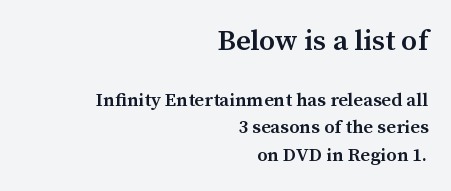
The image shows 29 px semibold serif type, upright; set right-aligned, normal line spacing (1.44x), normal letter spacing, not underlined; the first (top) block is 1.53x larger; medium stroke contrast and a medium x-height.
